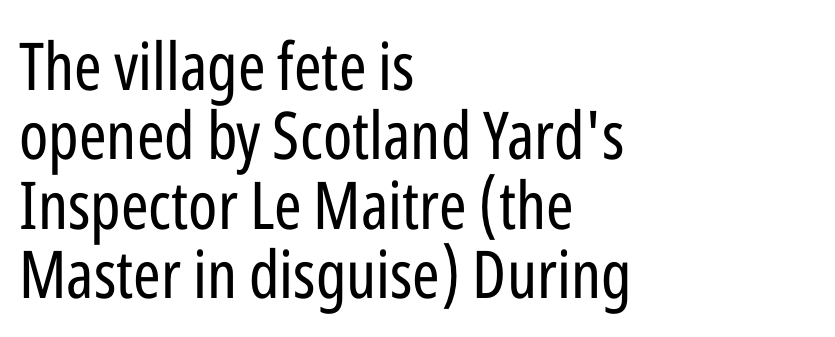
The image shows 66 px regular-weight, condensed sans-serif type, upright; set left-aligned, tight line spacing (1.05x), normal letter spacing, not underlined; low stroke contrast and a medium x-height.
